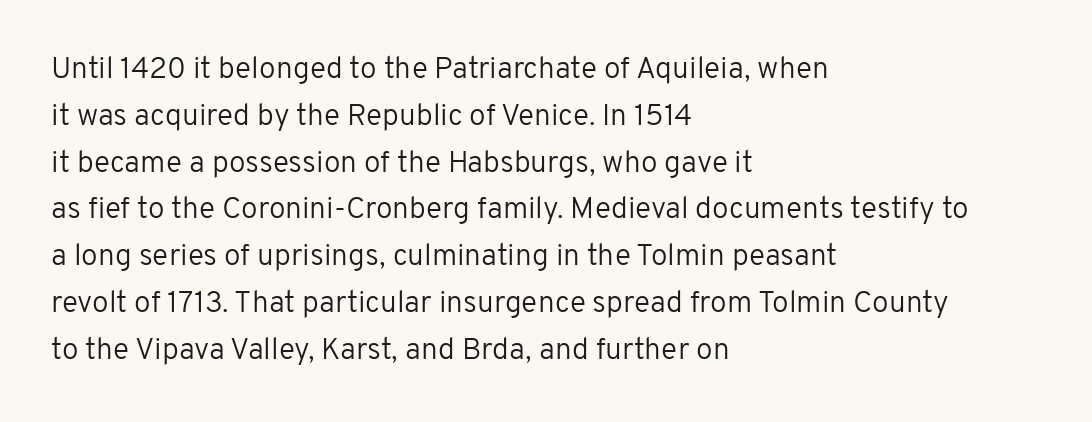
The image shows 30 px regular-weight sans-serif type, upright; set left-aligned, normal line spacing (1.56x), normal letter spacing, not underlined; low stroke contrast and a medium x-height.
